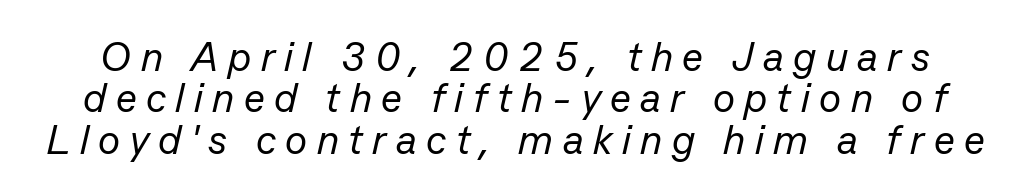
The image shows 41 px regular-weight type, italic (leaning right); set tight line spacing (1.01x), unusually wide letter spacing (+0.23 em), not underlined; low stroke contrast and a medium x-height.
